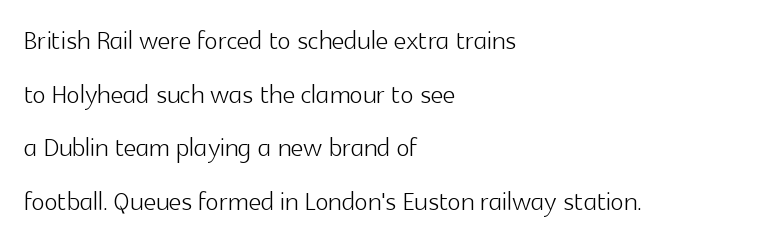
Q: Is the text bold? A: No.
Q: Is the text italic (slanted)? A: No, it is upright.
Q: Is the typeface a serif or a sans-serif typeface? A: Sans-serif.
Q: Is the text underlined? A: No.
Q: How is the paragraph aligned? A: Left-aligned.
Q: Is the spacing between letters normal or unusually wide? A: Normal.
Q: Is the spacing between lines tight, normal or loose? A: Normal.
Q: Width (condensed, normal, or wide)? A: Normal.
Q: x-height? A: Medium.
Q: Monospaced? A: No.
